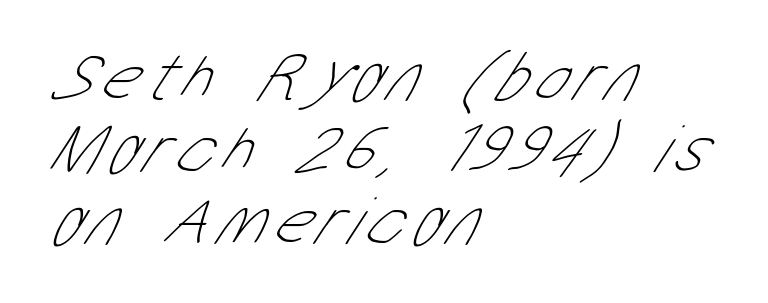
Serif or sans? Sans — the stroke terminals are bare. Weight: not bold — regular or lighter. Each letter keeps its own natural width here, so spacing adapts to shape. Letters rest on an invisible, unmarked baseline. The rag falls on the right side of this text block. Baseline-to-baseline distance is barely more than the letter height.
